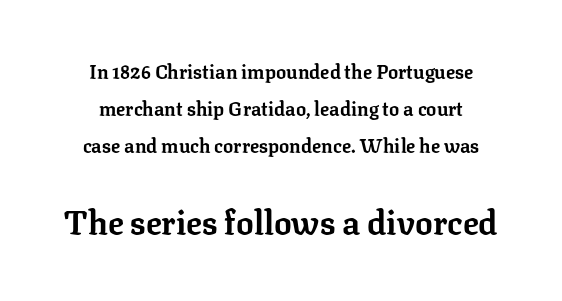
Q: Is the text bold? A: Yes.
Q: Is the text italic (slanted)? A: No, it is upright.
Q: Is the typeface a serif or a sans-serif typeface? A: Serif.
Q: Is the text underlined? A: No.
Q: Is the spacing between letters normal or unusually wide? A: Normal.
Q: Is the spacing between lines tight, normal or loose? A: Loose.
Q: Which block of text is set in a larger size, the first (top) or the second (bottom)? A: The second (bottom) one.
Q: Width (condensed, normal, or wide)? A: Normal.
Q: Stroke contrast? A: Low.
Q: x-height? A: Medium.
Q: Monospaced? A: No.
